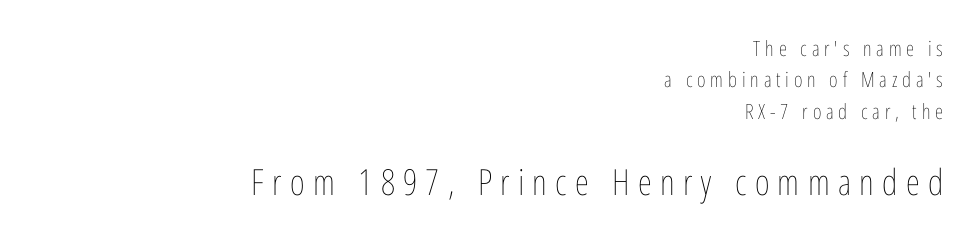
{"italic": "no", "bold": "no", "weight": "thin", "width": "condensed", "stroke_contrast": "low", "x_height": "medium", "monospaced": "no", "underline": "no", "align": "right", "line_spacing": "normal", "line_spacing_ratio": 1.5, "letter_spacing": "wide", "letter_spacing_em": 0.23, "larger_block": "second", "size_ratio": 1.71, "glyph_px": 36}
